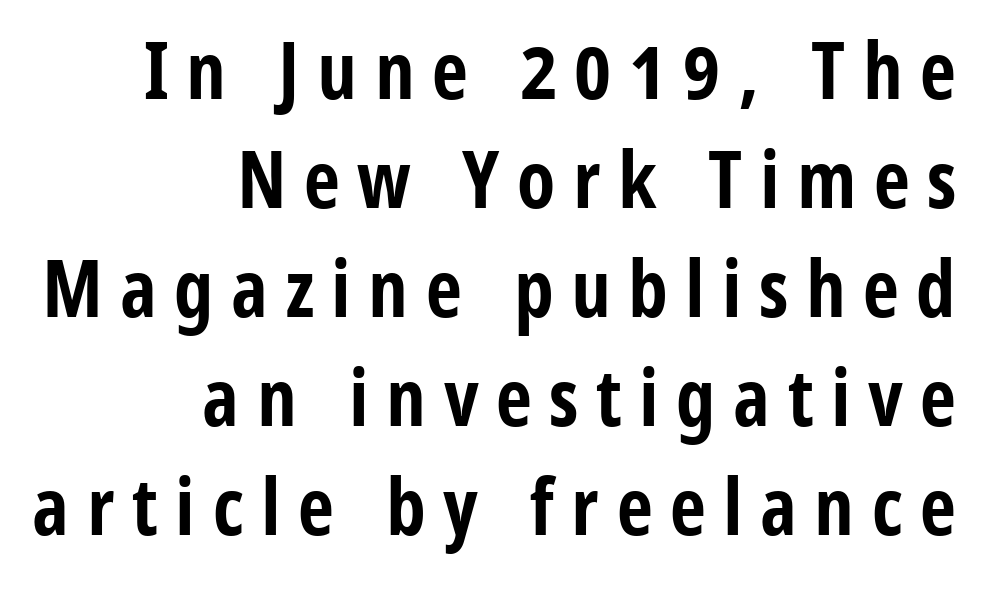
Q: Is the text bold? A: Yes.
Q: Is the text italic (slanted)? A: No, it is upright.
Q: Is the typeface a serif or a sans-serif typeface? A: Sans-serif.
Q: Is the text underlined? A: No.
Q: How is the paragraph aligned? A: Right-aligned.
Q: Is the spacing between letters normal or unusually wide? A: Unusually wide.
Q: Is the spacing between lines tight, normal or loose? A: Normal.
Q: Width (condensed, normal, or wide)? A: Condensed.
Q: Stroke contrast? A: Low.
Q: x-height? A: Medium.
Q: Monospaced? A: No.
